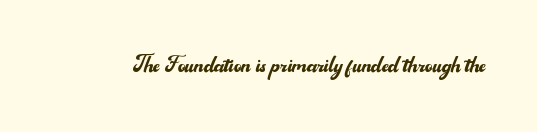
Q: Is the text bold? A: No.
Q: Is the text italic (slanted)? A: Yes.
Q: Is the typeface a serif or a sans-serif typeface? A: Sans-serif.
Q: Is the text underlined? A: No.
Q: Is the spacing between letters normal or unusually wide? A: Normal.
Q: Width (condensed, normal, or wide)? A: Normal.
Q: Stroke contrast? A: Medium.
Q: x-height? A: Small.
Q: Monospaced? A: No.
